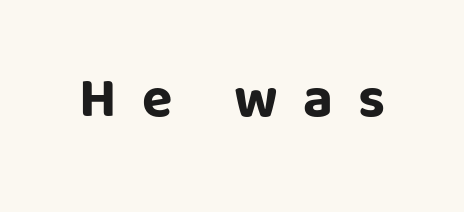
Q: Is the text bold? A: Yes.
Q: Is the text italic (slanted)? A: No, it is upright.
Q: Is the typeface a serif or a sans-serif typeface? A: Sans-serif.
Q: Is the text underlined? A: No.
Q: Is the spacing between letters normal or unusually wide? A: Unusually wide.
Q: Width (condensed, normal, or wide)? A: Normal.
Q: Stroke contrast? A: Low.
Q: x-height? A: Large.
Q: Monospaced? A: No.
